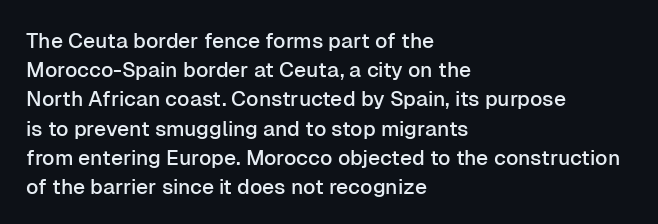
Q: Is the text italic (slanted)? A: No, it is upright.
Q: Is the text underlined? A: No.
Q: How is the paragraph aligned? A: Left-aligned.
Q: Is the spacing between letters normal or unusually wide? A: Normal.
Q: Is the spacing between lines tight, normal or loose? A: Normal.
